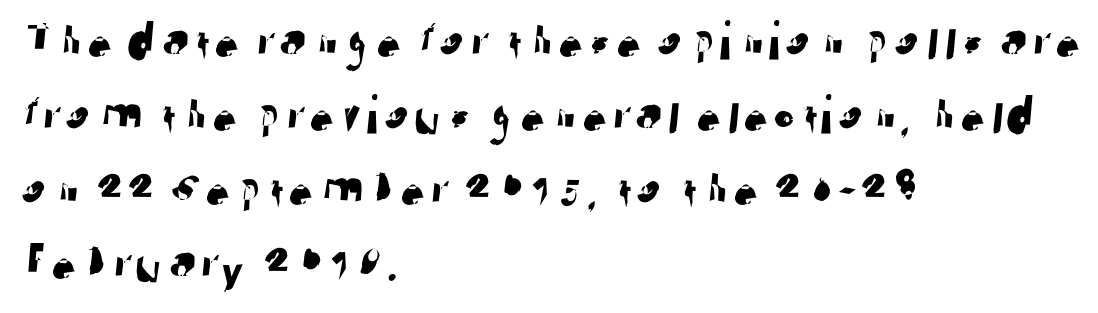
The image shows 56 px sans-serif type; set left-aligned, normal line spacing (1.32x), normal letter spacing, not underlined; low stroke contrast and a medium x-height.
